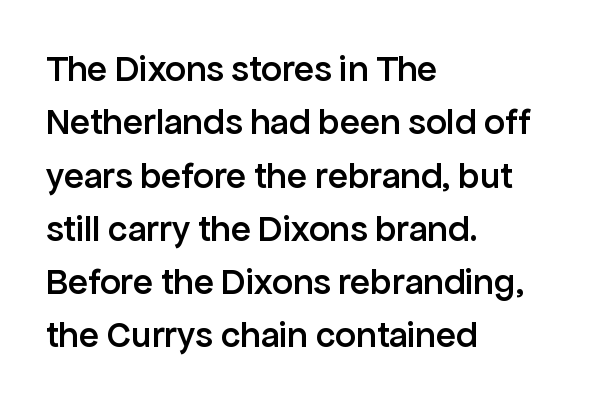
The image shows 37 px semibold sans-serif type, upright; set left-aligned, normal line spacing (1.44x), normal letter spacing, not underlined; low stroke contrast and a medium x-height.
